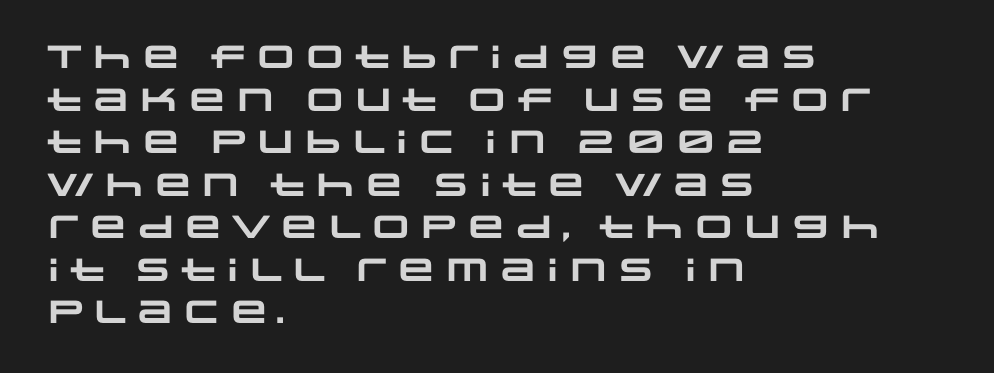
{"serif": "no", "bold": "yes", "weight": "heavy", "width": "wide", "stroke_contrast": "low", "x_height": "large", "monospaced": "no", "underline": "no", "align": "left", "line_spacing": "normal", "line_spacing_ratio": 1.33, "letter_spacing": "normal", "letter_spacing_em": 0.0, "glyph_px": 32}
